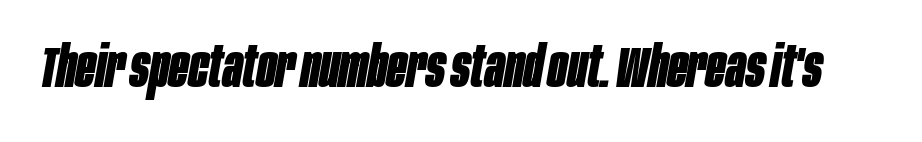
The image shows 57 px bold, condensed type, italic (leaning right); set normal letter spacing, not underlined; low stroke contrast and a large x-height.
